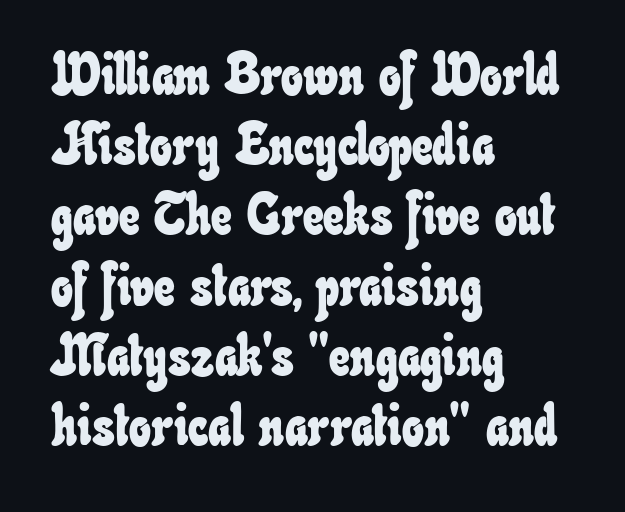
{"width": "condensed", "stroke_contrast": "low", "x_height": "small", "monospaced": "no", "underline": "no", "align": "left", "line_spacing_ratio": 1.21, "letter_spacing": "normal", "letter_spacing_em": 0.0, "glyph_px": 58}
